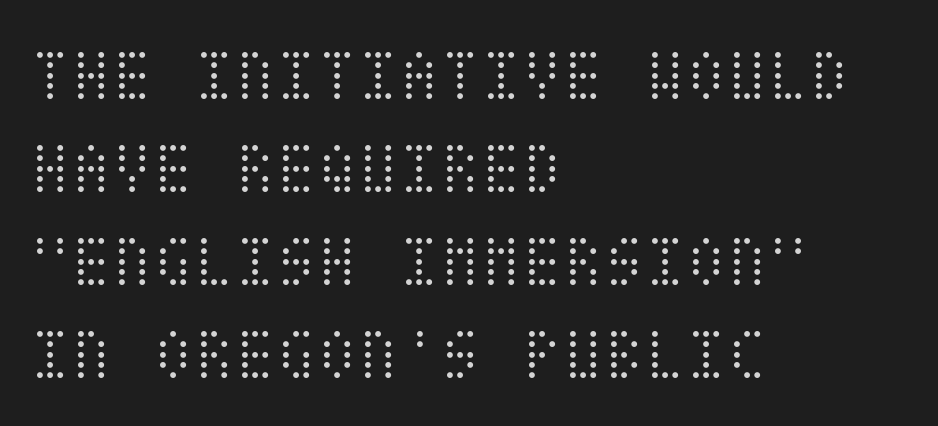
The image shows 75 px light, condensed type, upright; set left-aligned, line spacing 1.24x, normal letter spacing, not underlined; medium stroke contrast and a large x-height.
